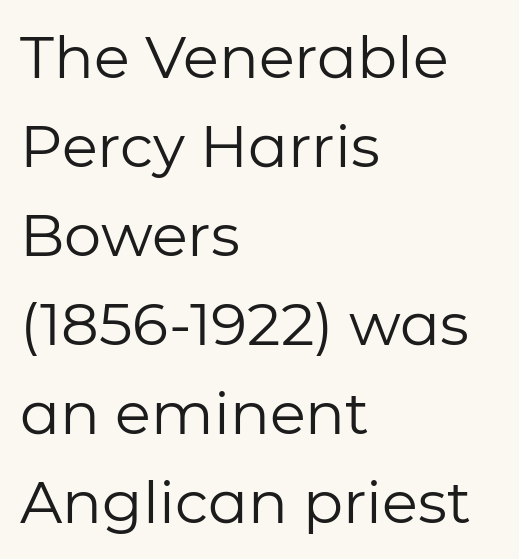
The image shows 59 px regular-weight sans-serif type, upright; set left-aligned, normal line spacing (1.51x), normal letter spacing, not underlined; low stroke contrast and a medium x-height.
